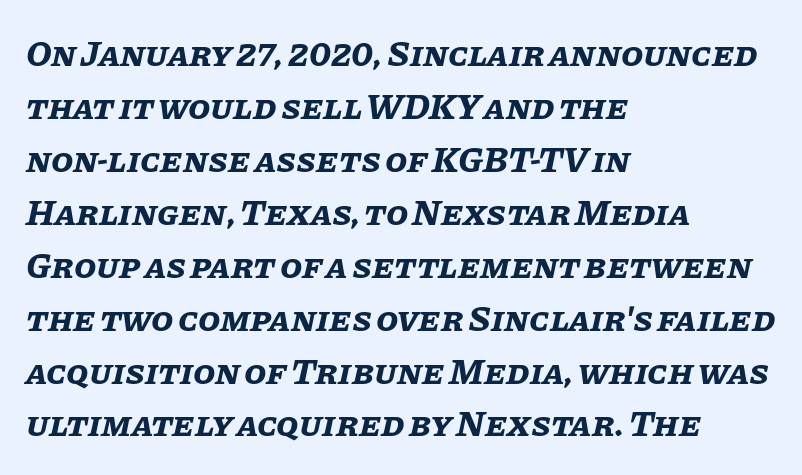
Would a proofreader flag this as italicized? Yes. Varying glyph widths throughout — classic text-font behaviour. Interline gaps are of average width in this sample. Check under the words: just untouched page. Each glyph is drawn with heavy, bold strokes.
